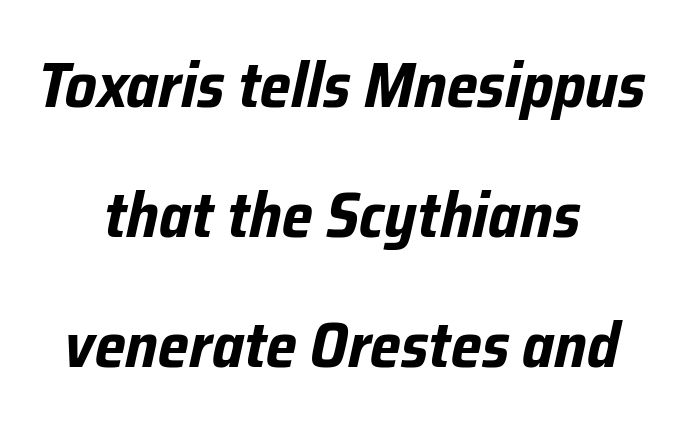
{"italic": "yes", "lean": "right", "slant_degrees": 12, "bold": "yes", "weight": "bold", "width": "condensed", "stroke_contrast": "low", "x_height": "medium", "monospaced": "no", "underline": "no", "align": "center", "line_spacing": "loose", "line_spacing_ratio": 2.03, "letter_spacing": "normal", "letter_spacing_em": 0.0, "glyph_px": 64}
